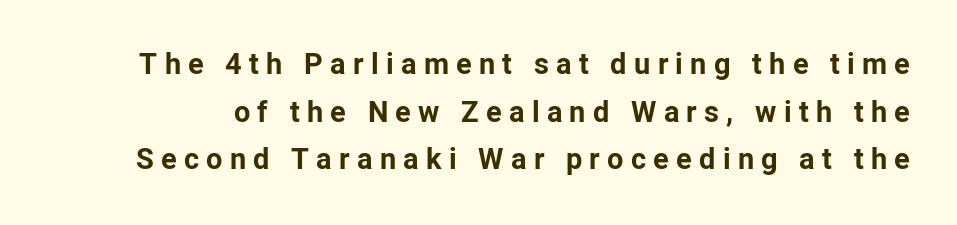
Q: Is the text bold? A: Yes.
Q: Is the text italic (slanted)? A: No, it is upright.
Q: Is the typeface a serif or a sans-serif typeface? A: Sans-serif.
Q: Is the text underlined? A: No.
Q: Is the spacing between letters normal or unusually wide? A: Unusually wide.
Q: Is the spacing between lines tight, normal or loose? A: Normal.
Q: Width (condensed, normal, or wide)? A: Normal.
Q: Stroke contrast? A: Low.
Q: x-height? A: Medium.
Q: Monospaced? A: No.
